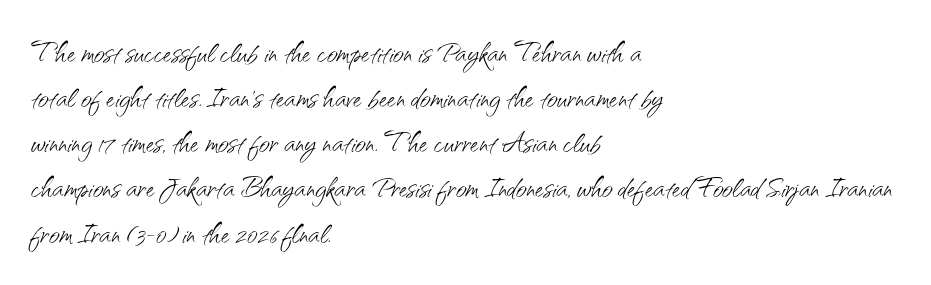
The ragged edge is on the right, which tells us the setting is flush left. Letterform terminals end flat and unadorned throughout the passage. Rule under the text: the space is simply empty. This reads as an unemphasized weight, regular at the heaviest. What stands out about the letter spacing? Nothing — it is the standard amount.
